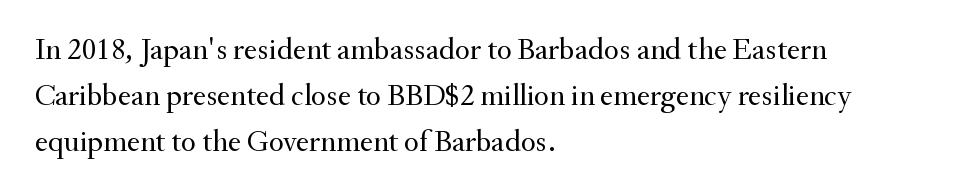
The image shows 31 px regular-weight serif type, upright; set left-aligned, normal line spacing (1.48x), normal letter spacing, not underlined; medium stroke contrast and a small x-height.
